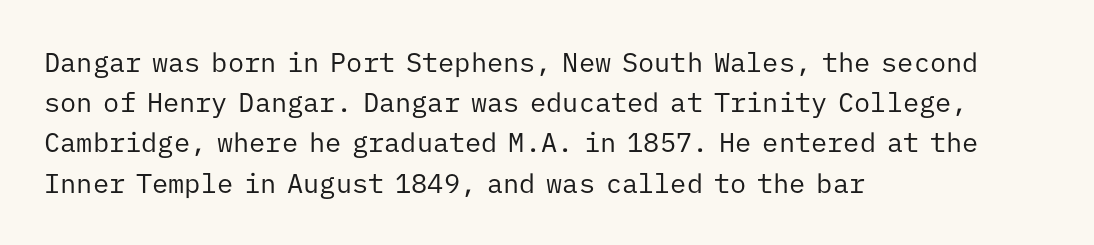
The paragraph shown leans on its left margin. Has an underline been added? It has not. The font's upright variant was chosen for this text. The cut favours lightness, reaching ordinary text weight at its darkest.
